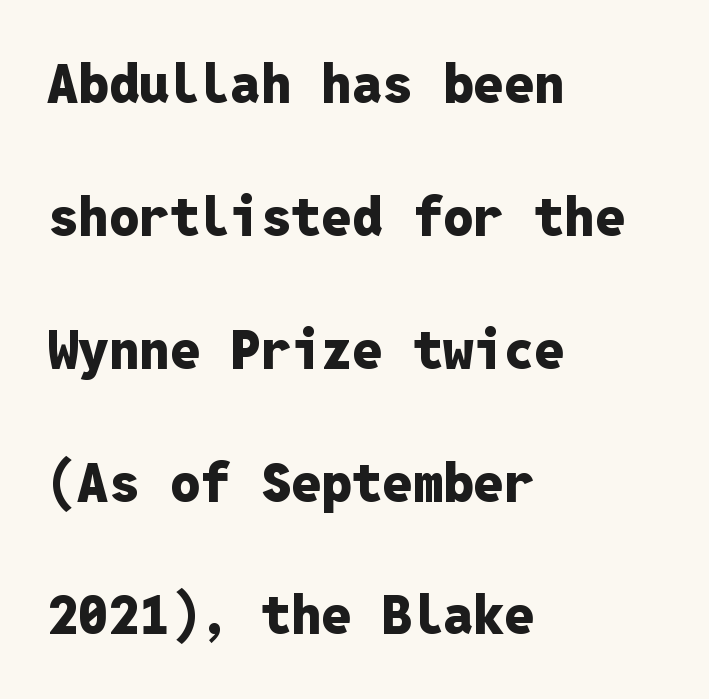
The image shows 54 px heavy sans-serif type, upright, monospaced; set left-aligned, loose line spacing (2.46x), normal letter spacing, not underlined; low stroke contrast and a medium x-height.
